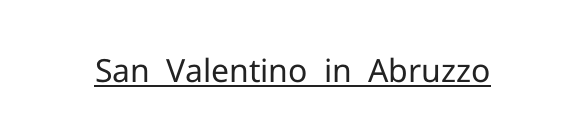
Q: Is the text bold? A: No.
Q: Is the text italic (slanted)? A: No, it is upright.
Q: Is the typeface a serif or a sans-serif typeface? A: Sans-serif.
Q: Is the text underlined? A: Yes.
Q: Is the spacing between letters normal or unusually wide? A: Normal.
Q: Width (condensed, normal, or wide)? A: Normal.
Q: Stroke contrast? A: Low.
Q: x-height? A: Medium.
Q: Monospaced? A: No.
